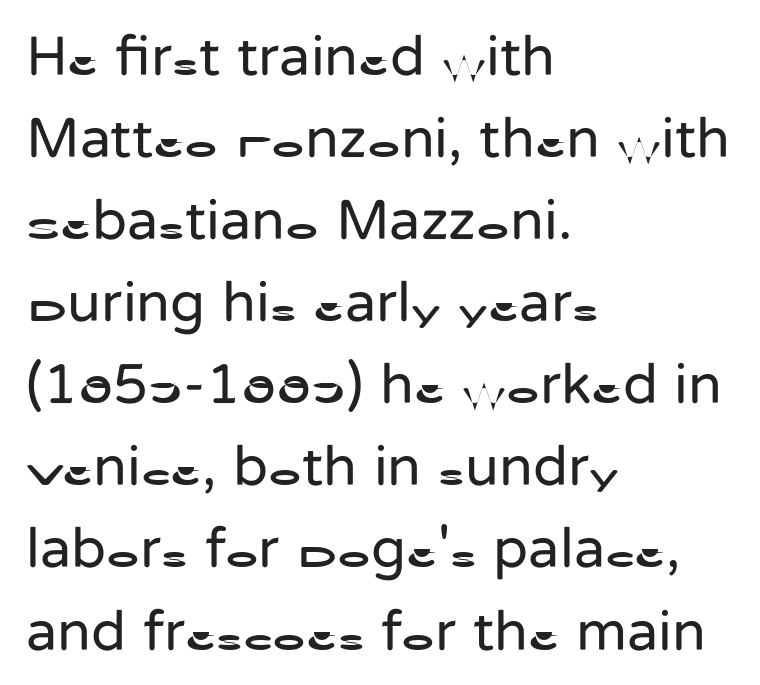
{"serif": "no", "italic": "no", "bold": "no", "weight": "regular", "width": "normal", "stroke_contrast": "low", "x_height": "medium", "monospaced": "no", "underline": "no", "align": "left", "line_spacing": "normal", "line_spacing_ratio": 1.44, "letter_spacing": "normal", "letter_spacing_em": 0.0, "glyph_px": 57}
